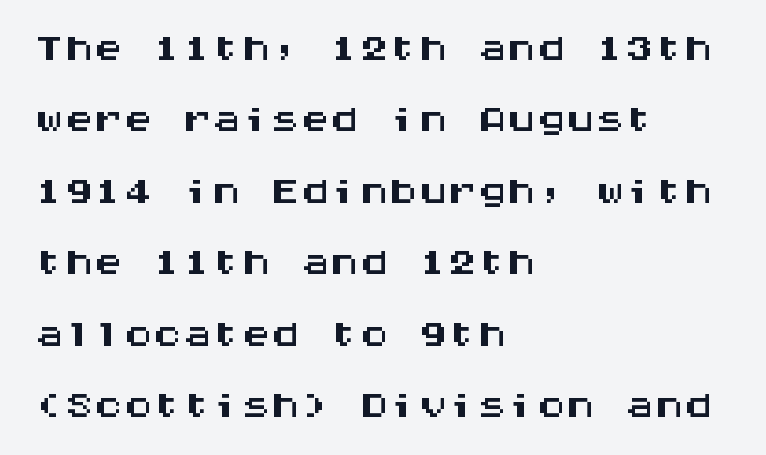
The text block is weighted toward the left margin, trailing off unevenly rightward. The line texture is even and compact thanks to regular tracking. The letters carry no serifs — their stems end cleanly without finishing strokes. You can tell it's not italic because the verticals are truly vertical. Rule under the text: the space is simply empty.
